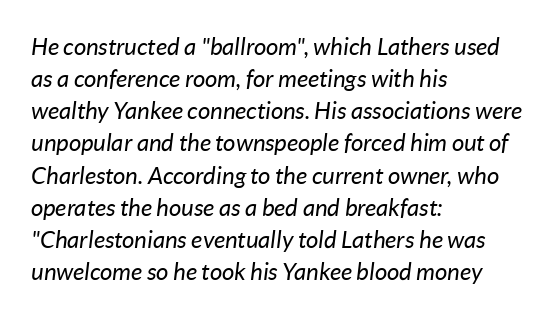
Heft: none added — not bold. Has an underline been added? It has not. The tracking reads as untouched default to a designer's eye. Tall strokes in this sample are angled rather than plumb. The lines are quadded left. The rows are spaced the way most documents space them.
